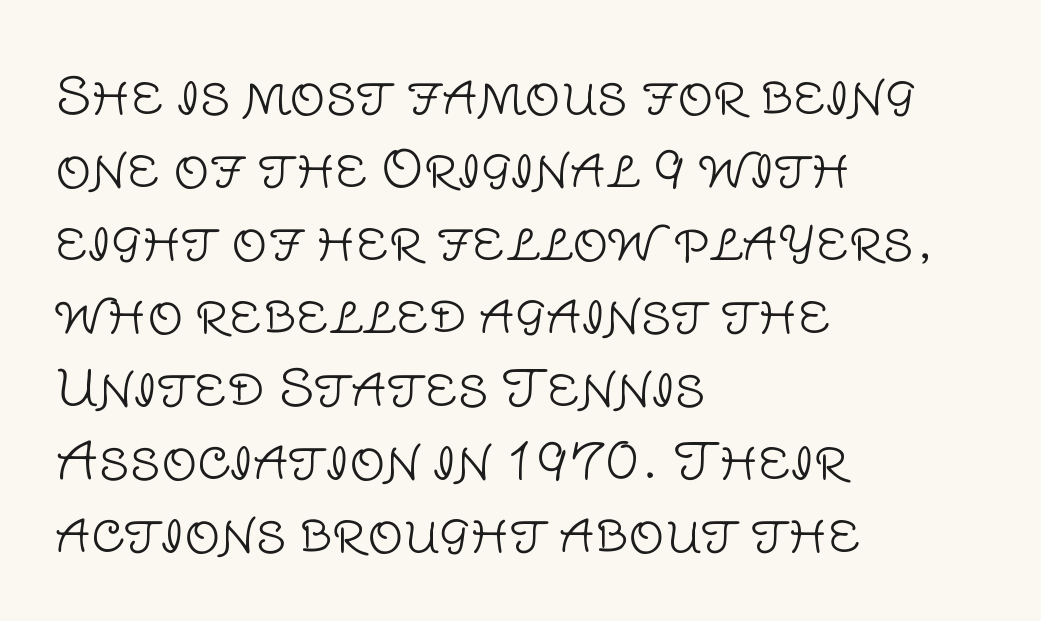
Q: Is the text bold? A: No.
Q: Is the text italic (slanted)? A: Yes.
Q: Is the typeface a serif or a sans-serif typeface? A: Sans-serif.
Q: Is the text underlined? A: No.
Q: How is the paragraph aligned? A: Left-aligned.
Q: Is the spacing between letters normal or unusually wide? A: Normal.
Q: Is the spacing between lines tight, normal or loose? A: Normal.
Q: Width (condensed, normal, or wide)? A: Normal.
Q: Stroke contrast? A: Low.
Q: x-height? A: Large.
Q: Monospaced? A: No.
